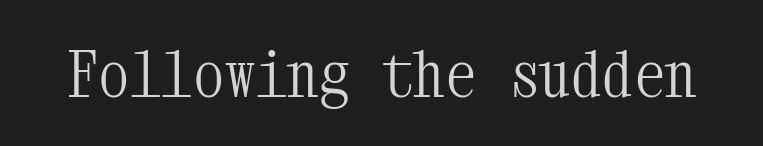
The image shows 63 px light, condensed serif type, upright, monospaced; set normal letter spacing, not underlined; medium stroke contrast and a medium x-height.
